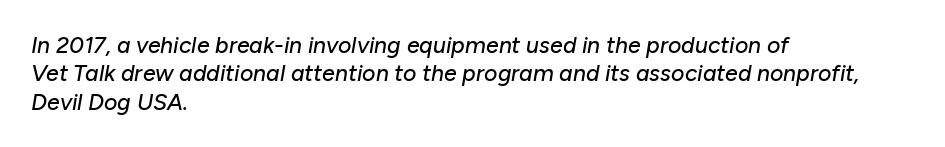
{"italic": "yes", "lean": "right", "slant_degrees": 10, "underline": "no", "align": "left", "line_spacing_ratio": 1.23, "letter_spacing": "normal", "letter_spacing_em": 0.0, "glyph_px": 23}
